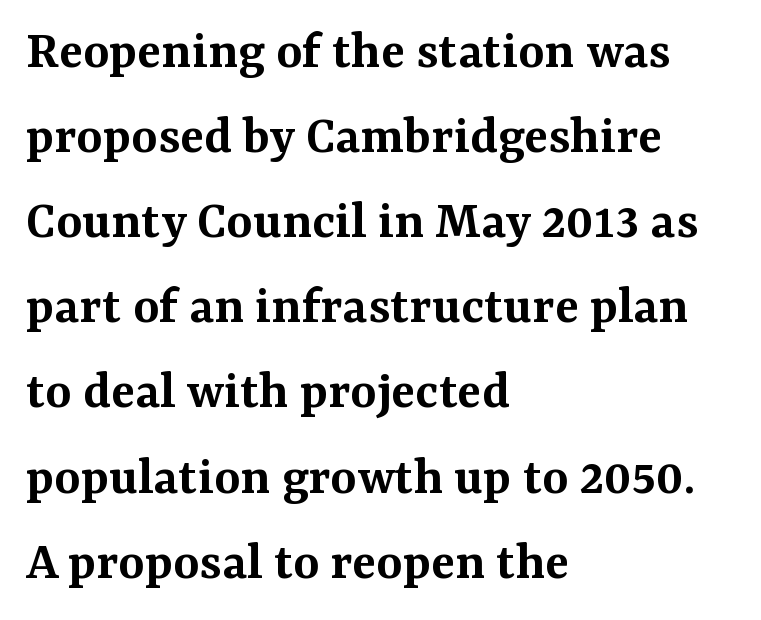
The image shows 56 px semibold serif type, upright; set left-aligned, normal line spacing (1.52x), normal letter spacing, not underlined; medium stroke contrast and a medium x-height.
